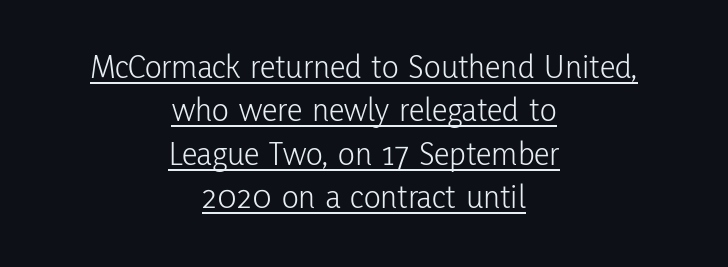
{"serif": "no", "italic": "no", "bold": "no", "weight": "light", "width": "condensed", "stroke_contrast": "low", "x_height": "medium", "monospaced": "no", "underline": "yes", "align": "center", "line_spacing_ratio": 1.24, "letter_spacing": "normal", "letter_spacing_em": 0.0, "glyph_px": 35}
